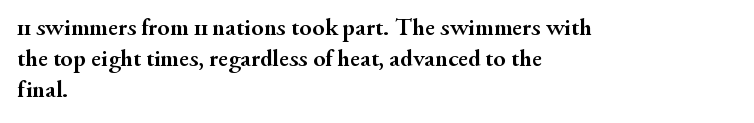
Caption: standard tracking, unaltered. Weight: bold. Line beginnings align vertically; line endings do not. The type sits square on the baseline with zero lean.
